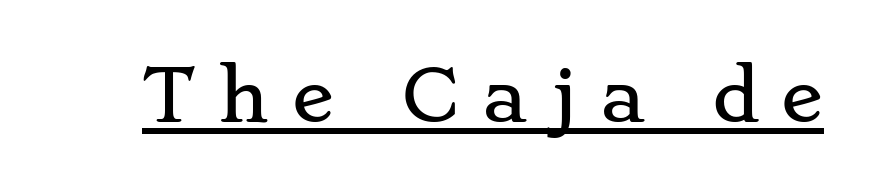
The image shows 70 px wide serif type, upright; set unusually wide letter spacing (+0.32 em), underlined; low stroke contrast and a small x-height.
